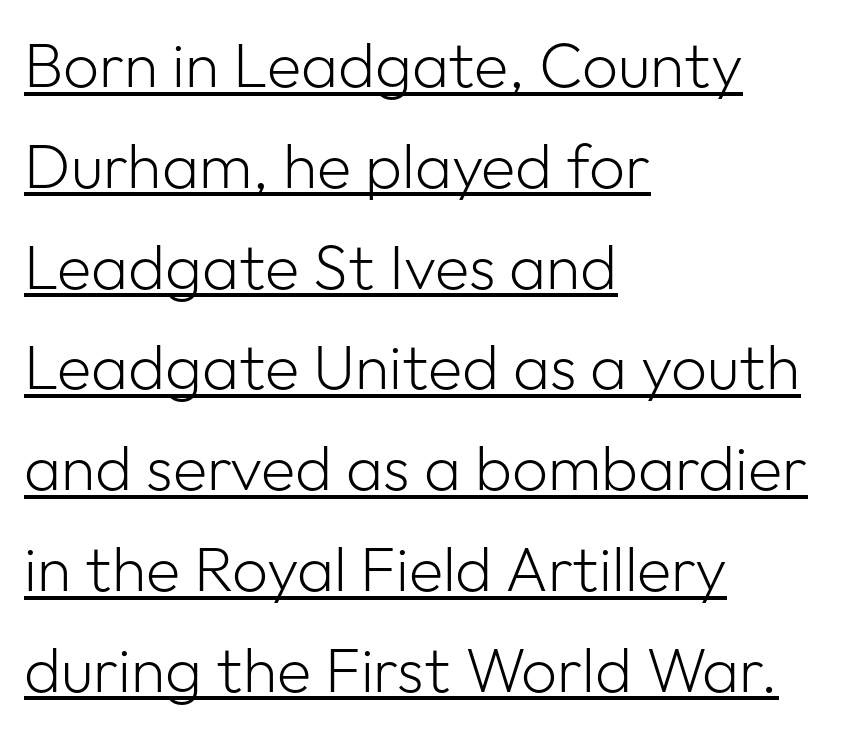
Q: Is the text bold? A: No.
Q: Is the text italic (slanted)? A: No, it is upright.
Q: Is the typeface a serif or a sans-serif typeface? A: Sans-serif.
Q: Is the text underlined? A: Yes.
Q: How is the paragraph aligned? A: Left-aligned.
Q: Is the spacing between letters normal or unusually wide? A: Normal.
Q: Is the spacing between lines tight, normal or loose? A: Normal.
Q: Width (condensed, normal, or wide)? A: Normal.
Q: Stroke contrast? A: Low.
Q: x-height? A: Medium.
Q: Monospaced? A: No.
